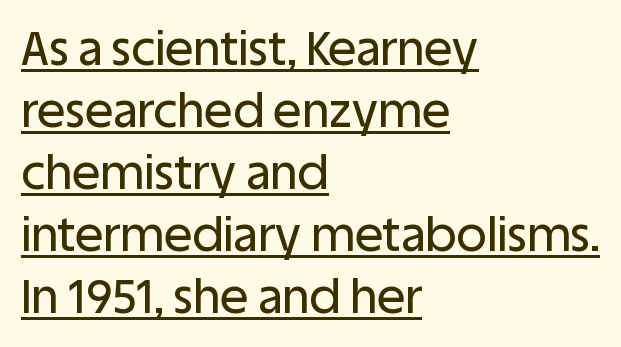
Q: Is the text italic (slanted)? A: No, it is upright.
Q: Is the typeface a serif or a sans-serif typeface? A: Sans-serif.
Q: Is the text underlined? A: Yes.
Q: How is the paragraph aligned? A: Left-aligned.
Q: Is the spacing between letters normal or unusually wide? A: Normal.
Q: Is the spacing between lines tight, normal or loose? A: Normal.
Q: Width (condensed, normal, or wide)? A: Normal.
Q: Stroke contrast? A: Low.
Q: x-height? A: Large.
Q: Monospaced? A: No.
